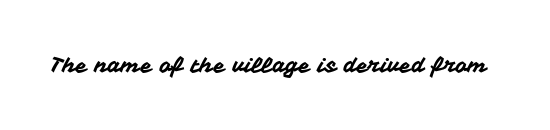
The image shows 21 px text type; set normal letter spacing, not underlined.
